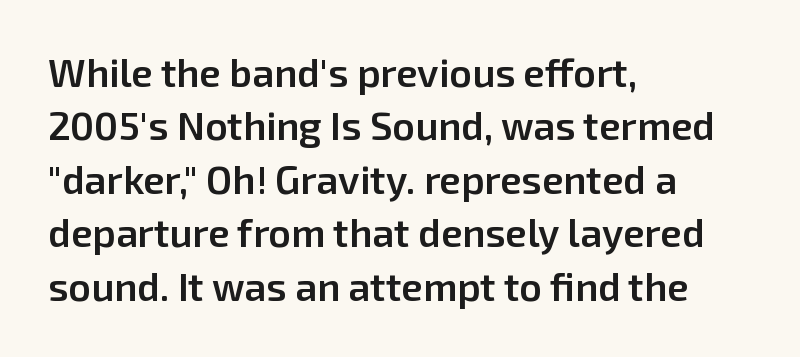
{"serif": "no", "italic": "no", "bold": "semi", "weight": "semibold", "width": "normal", "stroke_contrast": "low", "x_height": "medium", "monospaced": "no", "underline": "no", "align": "left", "line_spacing": "normal", "line_spacing_ratio": 1.37, "letter_spacing": "normal", "letter_spacing_em": 0.0, "glyph_px": 39}
